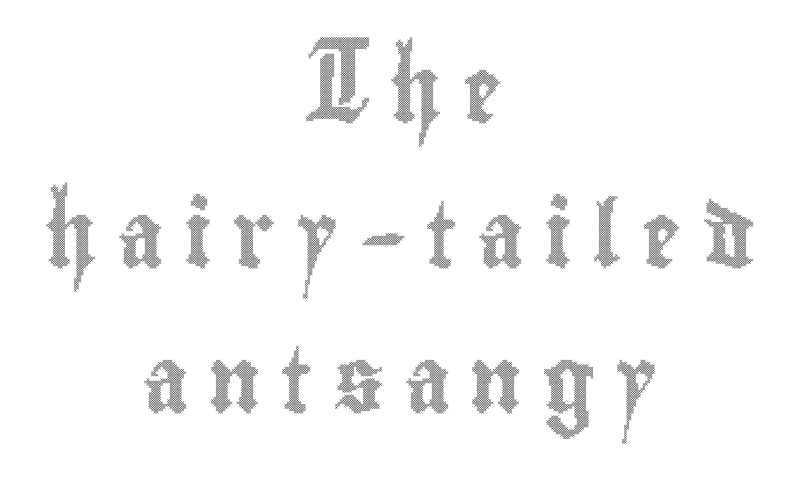
Vertical strokes here are truly vertical. The type is letterspaced generously, with wide tracking. This rendering features lettering with no underline. Vertically, the passage feels expansive, rows floating well apart. Here the designer chose a conventional face with non-uniform glyph widths. Horizontally, the lines are justified to the midpoint only.
